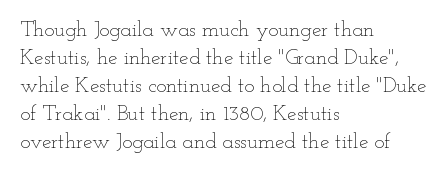
The paragraph has a hard left edge and a soft right edge. Rows of type keep a routine distance in the vertical direction. The letters sit at their default tracking, neither squeezed nor spread. Posture: vertical.
